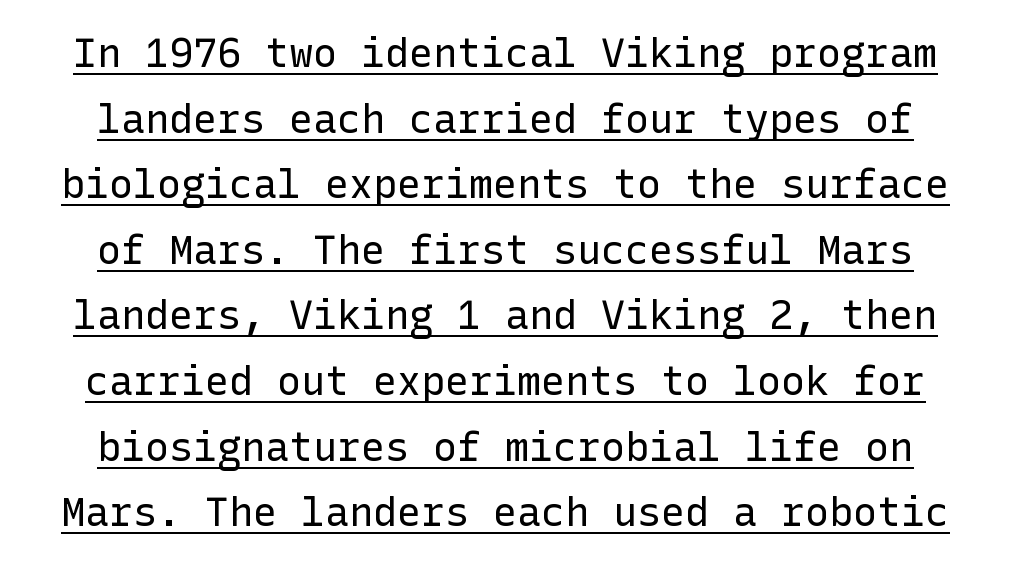
Q: Is the text bold? A: No.
Q: Is the text italic (slanted)? A: No, it is upright.
Q: Is the typeface a serif or a sans-serif typeface? A: Sans-serif.
Q: Is the text underlined? A: Yes.
Q: Is the spacing between letters normal or unusually wide? A: Normal.
Q: Is the spacing between lines tight, normal or loose? A: Normal.
Q: Width (condensed, normal, or wide)? A: Normal.
Q: Stroke contrast? A: Low.
Q: x-height? A: Medium.
